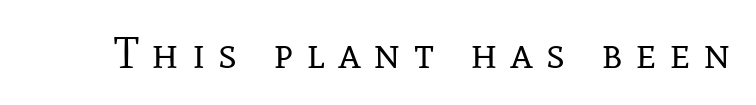
Stem width sits at or under what a default text font uses. There is plenty of visible air inserted between adjacent glyphs. The letters carry serifs — small finishing strokes at the ends of their stems. Notice how the stems are strictly vertical — no italics here. Is this a fixed-width face? No — the glyphs have proportional, varying widths. Descender tails drop into unmarked territory.
